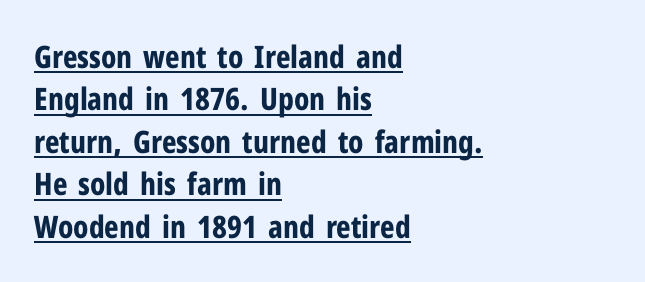
What stands out about the letter spacing? Nothing — it is the standard amount. The typeface chosen for these lines omits serifs. Every stem runs plumb, perpendicular to the baseline. The rendering uses the underline text-decoration. Leading matches the norm, producing a regular column.
